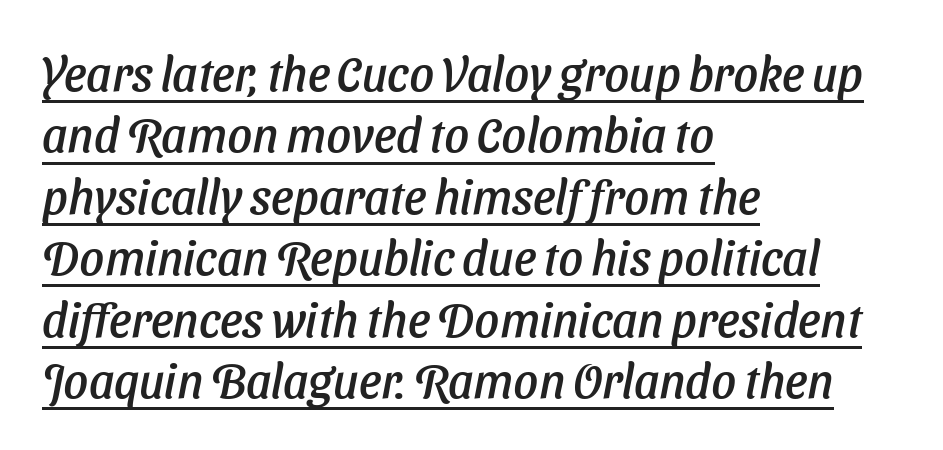
The image shows 48 px text type, italic (leaning right); set left-aligned, normal line spacing (1.28x), normal letter spacing, underlined; low stroke contrast and a medium x-height.
